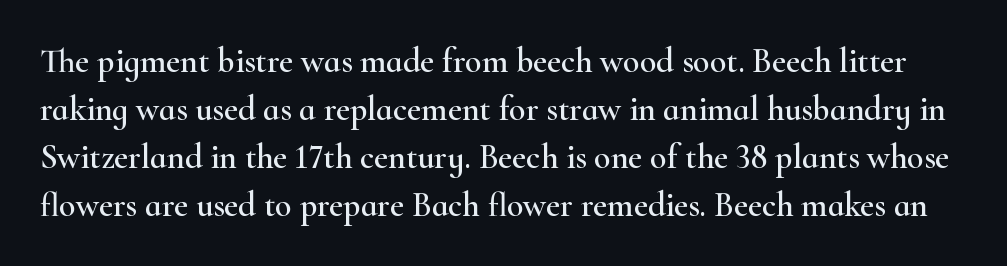
{"serif": "yes", "italic": "no", "width": "wide", "stroke_contrast": "high", "x_height": "small", "monospaced": "no", "underline": "no", "line_spacing": "normal", "line_spacing_ratio": 1.41, "letter_spacing": "normal", "letter_spacing_em": 0.0, "glyph_px": 34}
